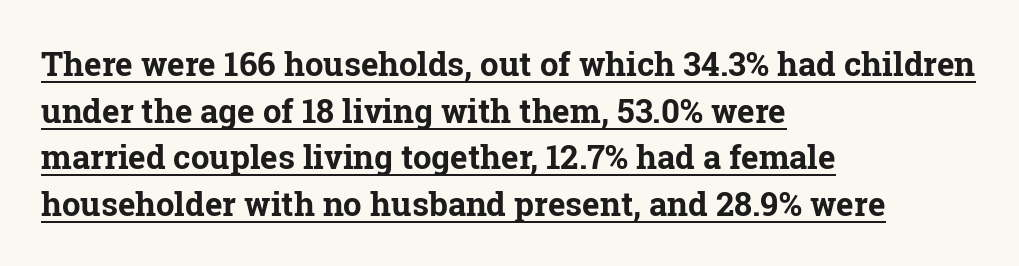
{"serif": "yes", "italic": "no", "bold": "yes", "weight": "bold", "width": "normal", "stroke_contrast": "low", "x_height": "medium", "monospaced": "no", "underline": "yes", "align": "left", "line_spacing": "normal", "line_spacing_ratio": 1.41, "letter_spacing": "normal", "letter_spacing_em": 0.0, "glyph_px": 33}
